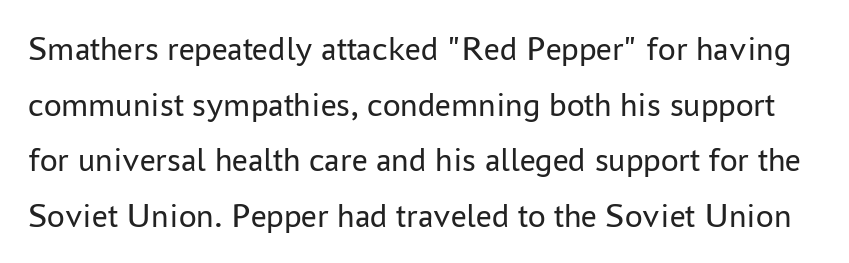
{"serif": "no", "italic": "no", "bold": "no", "weight": "regular", "width": "normal", "stroke_contrast": "low", "x_height": "medium", "monospaced": "no", "underline": "no", "line_spacing": "normal", "line_spacing_ratio": 1.59, "letter_spacing": "normal", "letter_spacing_em": 0.0, "glyph_px": 35}
